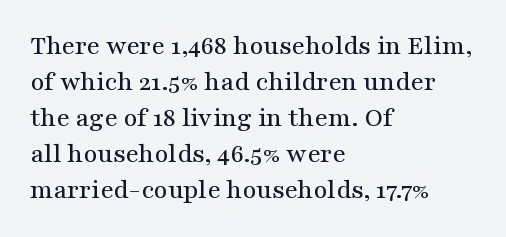
The image shows 27 px text type, upright; set left-aligned, normal line spacing (1.33x), normal letter spacing, not underlined.
